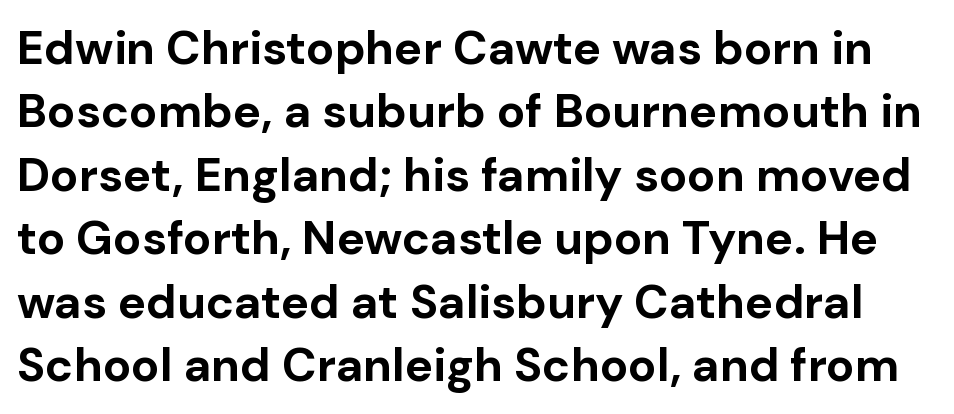
The image shows 47 px bold sans-serif type, upright; set normal line spacing (1.35x), normal letter spacing, not underlined; low stroke contrast and a medium x-height.
